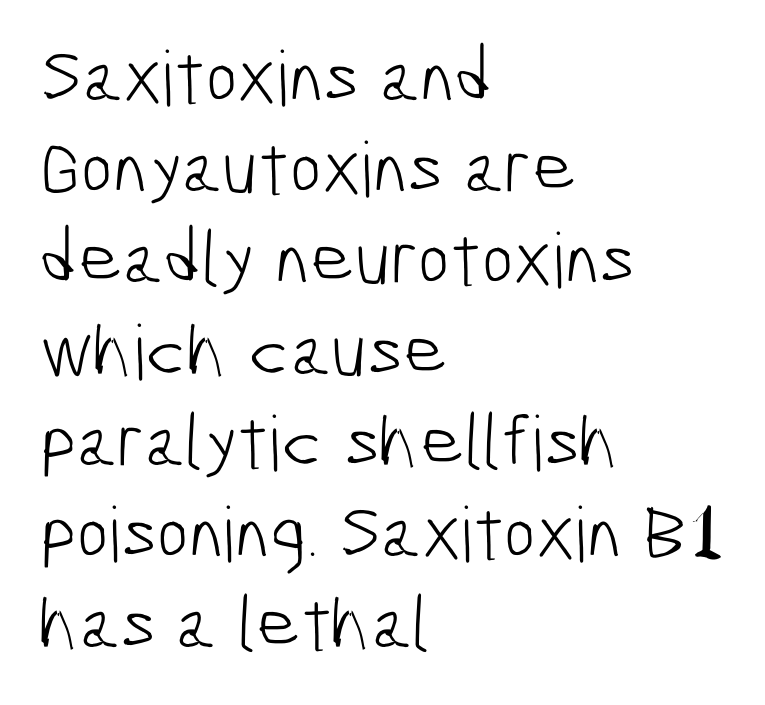
Type without underlining. Stem width sits at or under what a default text font uses. Line beginnings align vertically; line endings do not. The tracking reads as untouched default to a designer's eye. You could not count columns in this text — the font is proportionally spaced. Examine the stroke ends and you'll find no serifs.
